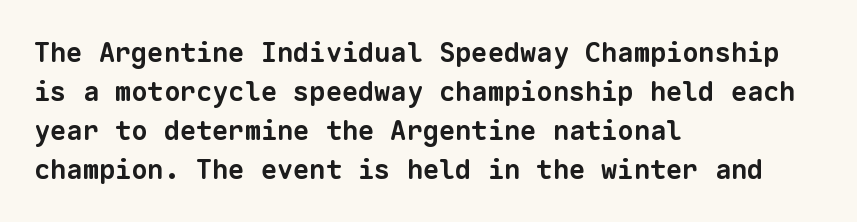
The image shows 27 px bold type; set left-aligned, normal line spacing (1.44x), normal letter spacing, not underlined.
